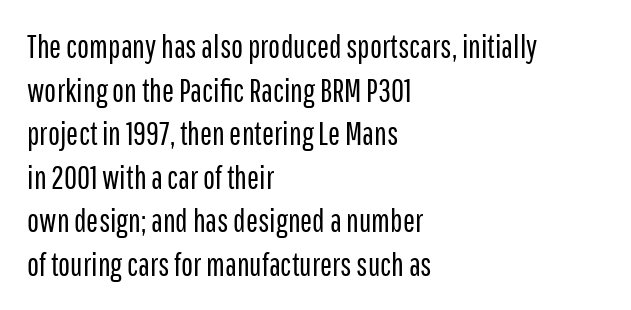
The image shows 32 px regular-weight, condensed sans-serif type, upright; set left-aligned, normal line spacing (1.36x), normal letter spacing, not underlined; low stroke contrast and a medium x-height.
